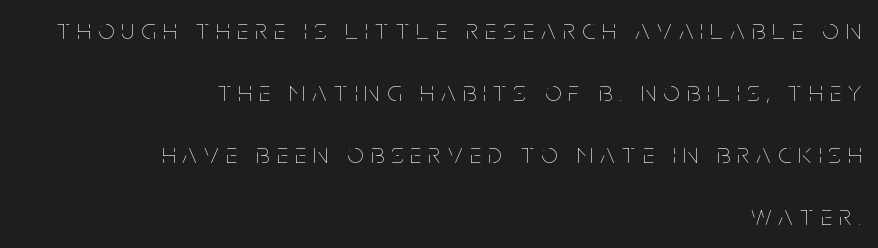
A roman cut, with each character standing at attention. Honestly, there is no underline to notice here at all. This sample is right-justified, so line beginnings fall wherever the words allow. Think of a printed novel: that variable character pitch is what you see here.
